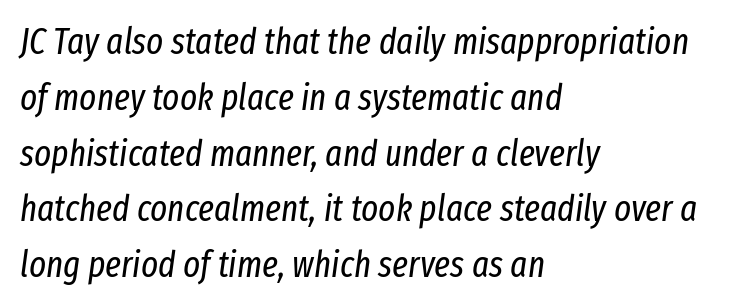
Q: Is the text bold? A: No.
Q: Is the text italic (slanted)? A: Yes, it leans right by about 8 degrees.
Q: Is the text underlined? A: No.
Q: How is the paragraph aligned? A: Left-aligned.
Q: Is the spacing between letters normal or unusually wide? A: Normal.
Q: Is the spacing between lines tight, normal or loose? A: Normal.
Q: Width (condensed, normal, or wide)? A: Condensed.
Q: Stroke contrast? A: Low.
Q: x-height? A: Medium.
Q: Monospaced? A: No.
